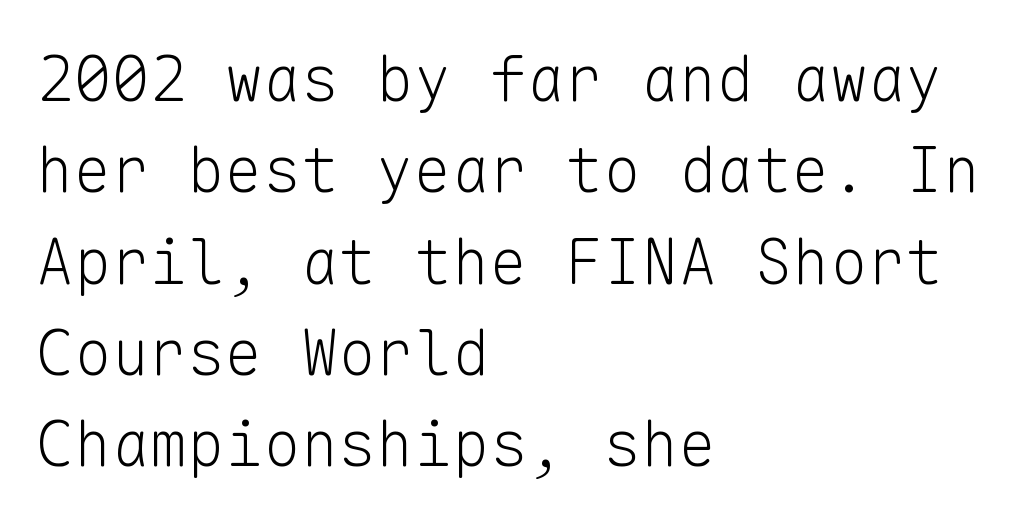
The image shows 63 px light sans-serif type, upright, monospaced; set left-aligned, normal line spacing (1.45x), normal letter spacing, not underlined; low stroke contrast and a medium x-height.
